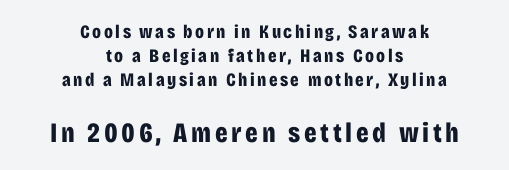
Q: Is the text bold? A: Yes.
Q: Is the text italic (slanted)? A: No, it is upright.
Q: Is the typeface a serif or a sans-serif typeface? A: Sans-serif.
Q: Is the text underlined? A: No.
Q: How is the paragraph aligned? A: Centered.
Q: Is the spacing between lines tight, normal or loose? A: Normal.
Q: Which block of text is set in a larger size, the first (top) or the second (bottom)? A: The second (bottom) one.
Q: Width (condensed, normal, or wide)? A: Condensed.
Q: Stroke contrast? A: Low.
Q: x-height? A: Large.
Q: Monospaced? A: No.
